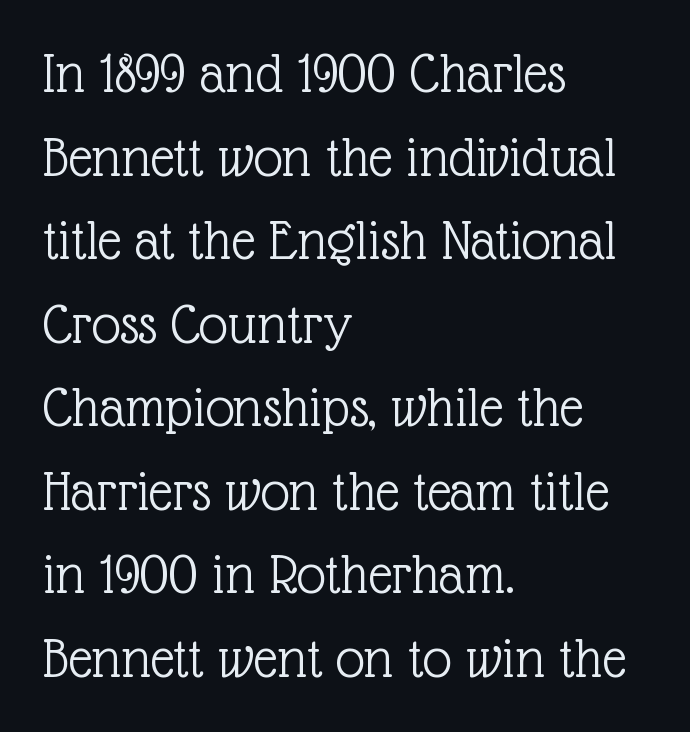
The type family on display is of the serif kind. This rendering leaves character spacing at its baseline value. A light-to-regular cut is what we see here. When letters stand straight like this, we call the style roman or upright. Layout note: lines flush left.
